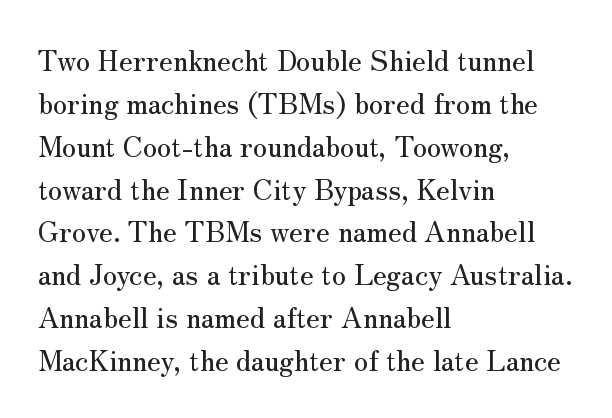
{"serif": "yes", "italic": "no", "width": "normal", "stroke_contrast": "medium", "x_height": "small", "monospaced": "no", "underline": "no", "align": "left", "line_spacing": "normal", "line_spacing_ratio": 1.53, "letter_spacing": "normal", "letter_spacing_em": 0.0, "glyph_px": 28}
